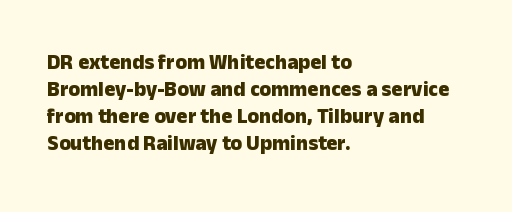
{"italic": "no", "bold": "yes", "underline": "no", "align": "left", "line_spacing": "normal", "line_spacing_ratio": 1.28, "letter_spacing": "normal", "letter_spacing_em": 0.0, "glyph_px": 21}
